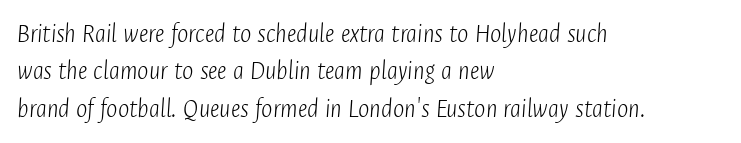
Q: Is the text bold? A: No.
Q: Is the text italic (slanted)? A: Yes, it leans right by about 4 degrees.
Q: Is the text underlined? A: No.
Q: How is the paragraph aligned? A: Left-aligned.
Q: Is the spacing between letters normal or unusually wide? A: Normal.
Q: Is the spacing between lines tight, normal or loose? A: Normal.
